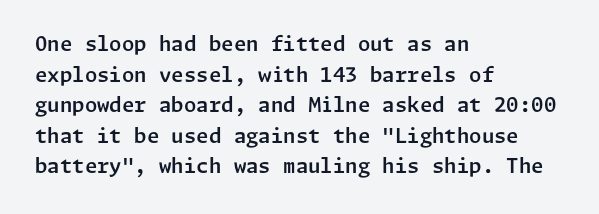
Posture: upright roman. Where is the straight margin? On the left. The passage shown stacks its lines at a standard gap. The passage shown is not underscored anywhere. The tracking reads as untouched default to a designer's eye.
